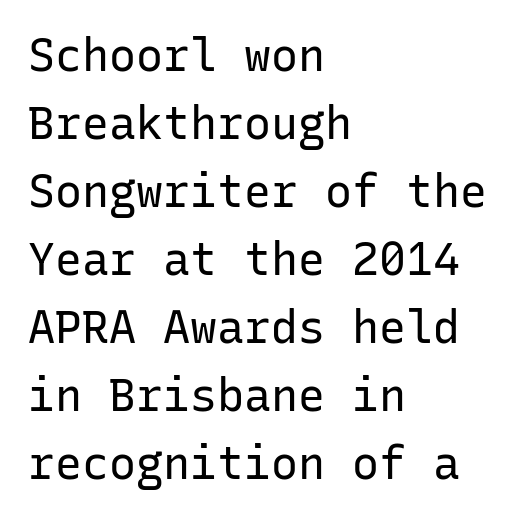
Q: Is the text bold? A: No.
Q: Is the text italic (slanted)? A: No, it is upright.
Q: Is the typeface a serif or a sans-serif typeface? A: Sans-serif.
Q: Is the text underlined? A: No.
Q: How is the paragraph aligned? A: Left-aligned.
Q: Is the spacing between letters normal or unusually wide? A: Normal.
Q: Is the spacing between lines tight, normal or loose? A: Normal.
Q: Width (condensed, normal, or wide)? A: Normal.
Q: Stroke contrast? A: Low.
Q: x-height? A: Medium.
Q: Monospaced? A: Yes.
